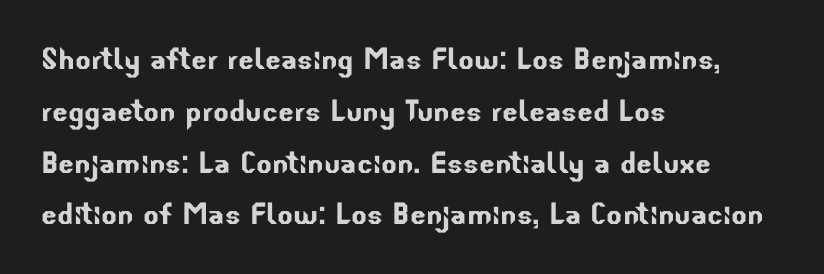
Q: Is the typeface a serif or a sans-serif typeface? A: Sans-serif.
Q: Is the text underlined? A: No.
Q: How is the paragraph aligned? A: Left-aligned.
Q: Is the spacing between letters normal or unusually wide? A: Normal.
Q: Is the spacing between lines tight, normal or loose? A: Normal.
Q: Width (condensed, normal, or wide)? A: Normal.
Q: Stroke contrast? A: Low.
Q: x-height? A: Small.
Q: Monospaced? A: No.
